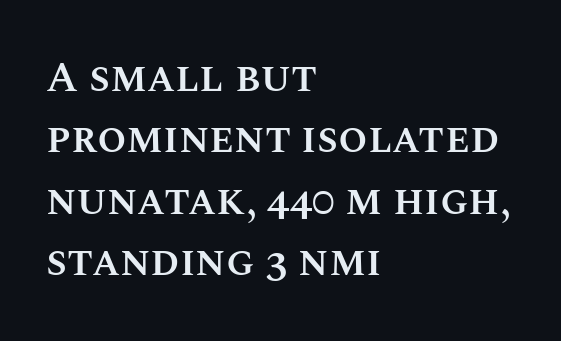
Q: Is the text bold? A: Semi-bold.
Q: Is the text italic (slanted)? A: No, it is upright.
Q: Is the text underlined? A: No.
Q: How is the paragraph aligned? A: Left-aligned.
Q: Is the spacing between letters normal or unusually wide? A: Normal.
Q: Is the spacing between lines tight, normal or loose? A: Normal.
Q: Width (condensed, normal, or wide)? A: Normal.
Q: Stroke contrast? A: Medium.
Q: x-height? A: Large.
Q: Monospaced? A: No.
